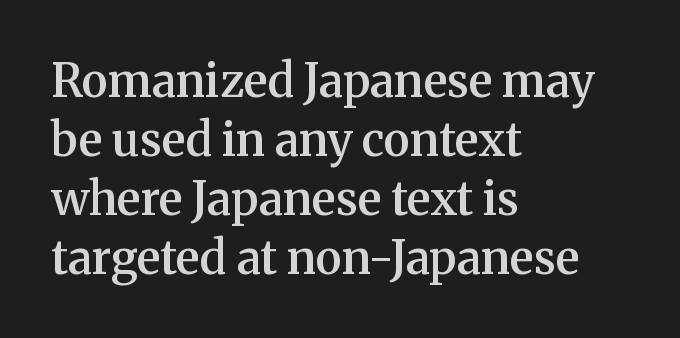
{"serif": "yes", "italic": "no", "bold": "semi", "weight": "semibold", "width": "normal", "stroke_contrast": "medium", "x_height": "medium", "monospaced": "no", "underline": "no", "align": "left", "line_spacing": "normal", "line_spacing_ratio": 1.28, "letter_spacing": "normal", "letter_spacing_em": 0.0, "glyph_px": 46}
